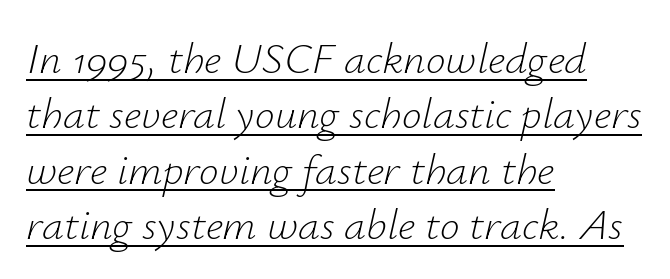
The image shows 44 px light type, italic (leaning right); set left-aligned, normal line spacing (1.26x), normal letter spacing, underlined; low stroke contrast and a small x-height.
